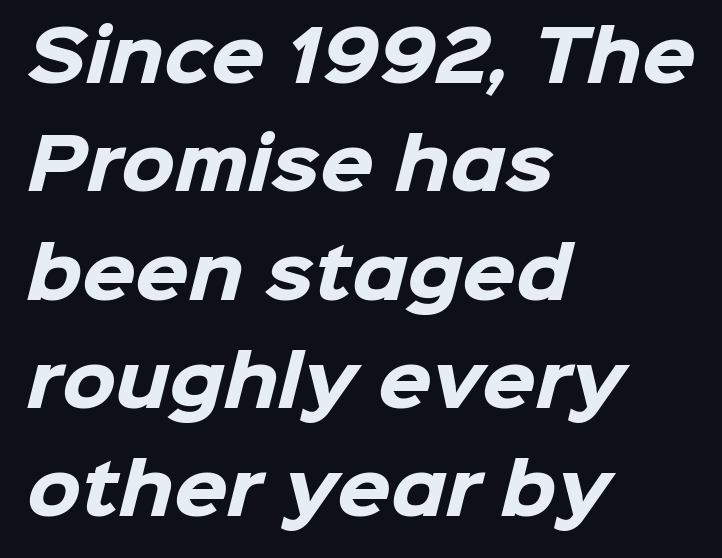
{"serif": "no", "bold": "yes", "weight": "heavy", "width": "normal", "stroke_contrast": "low", "x_height": "medium", "monospaced": "no", "underline": "no", "align": "left", "line_spacing": "normal", "line_spacing_ratio": 1.57, "letter_spacing": "normal", "letter_spacing_em": 0.0, "glyph_px": 69}
